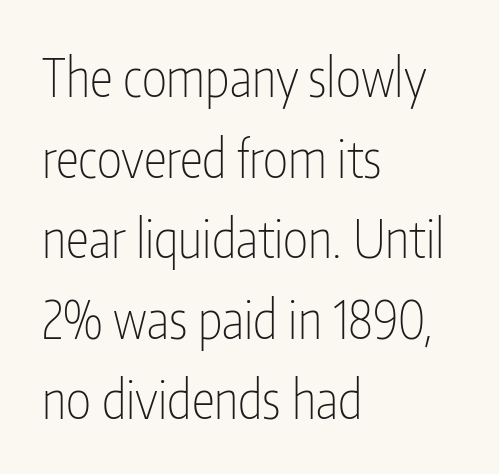
The image shows 53 px thin, condensed sans-serif type, upright; set left-aligned, normal line spacing (1.52x), normal letter spacing, not underlined; low stroke contrast and a medium x-height.
